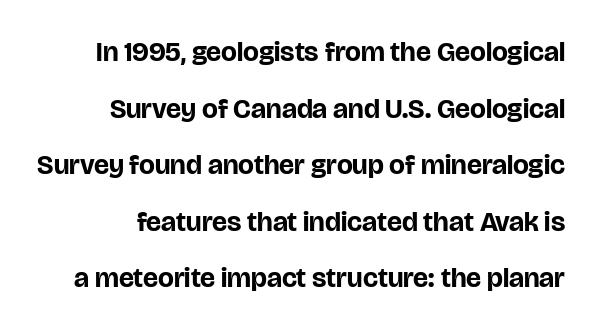
Q: Is the text bold? A: Yes.
Q: Is the text italic (slanted)? A: No, it is upright.
Q: Is the typeface a serif or a sans-serif typeface? A: Sans-serif.
Q: Is the text underlined? A: No.
Q: Is the spacing between letters normal or unusually wide? A: Normal.
Q: Is the spacing between lines tight, normal or loose? A: Loose.
Q: Width (condensed, normal, or wide)? A: Normal.
Q: Stroke contrast? A: Low.
Q: x-height? A: Large.
Q: Monospaced? A: No.
